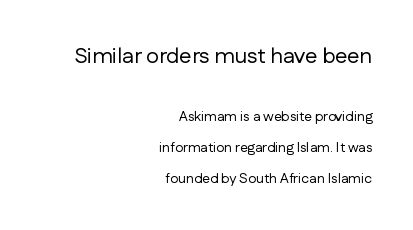
Q: Is the text bold? A: No.
Q: Is the text italic (slanted)? A: No, it is upright.
Q: Is the text underlined? A: No.
Q: How is the paragraph aligned? A: Right-aligned.
Q: Is the spacing between letters normal or unusually wide? A: Normal.
Q: Is the spacing between lines tight, normal or loose? A: Loose.
Q: Which block of text is set in a larger size, the first (top) or the second (bottom)? A: The first (top) one.
